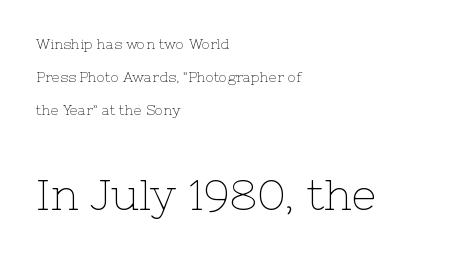
The image shows 43 px thin serif type, upright; set left-aligned, loose line spacing (2.36x), normal letter spacing, not underlined; the second (bottom) block is 3.07x larger; low stroke contrast and a medium x-height.
